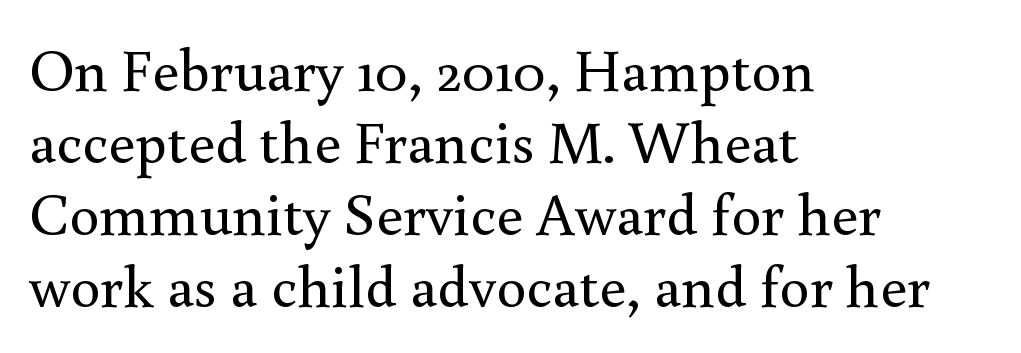
Q: Is the text bold? A: No.
Q: Is the text italic (slanted)? A: No, it is upright.
Q: Is the typeface a serif or a sans-serif typeface? A: Serif.
Q: Is the text underlined? A: No.
Q: How is the paragraph aligned? A: Left-aligned.
Q: Is the spacing between letters normal or unusually wide? A: Normal.
Q: Width (condensed, normal, or wide)? A: Normal.
Q: x-height? A: Small.
Q: Monospaced? A: No.
